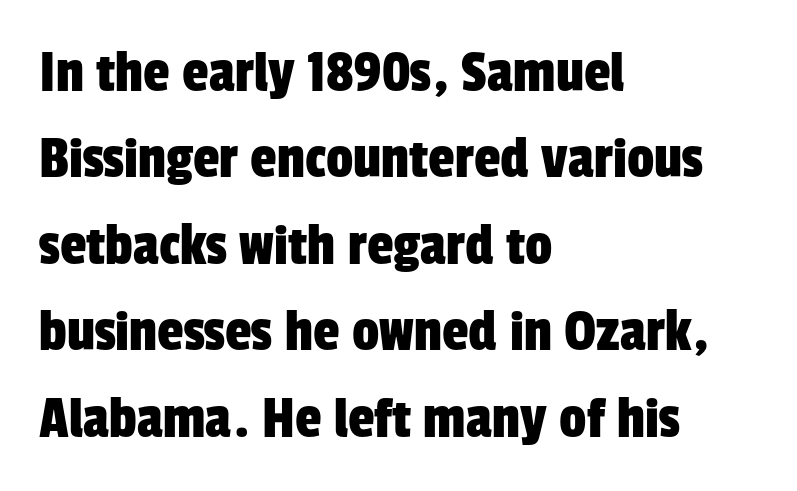
{"serif": "no", "width": "condensed", "stroke_contrast": "low", "x_height": "medium", "monospaced": "no", "underline": "no", "align": "left", "line_spacing": "normal", "line_spacing_ratio": 1.44, "letter_spacing": "normal", "letter_spacing_em": 0.0, "glyph_px": 60}
